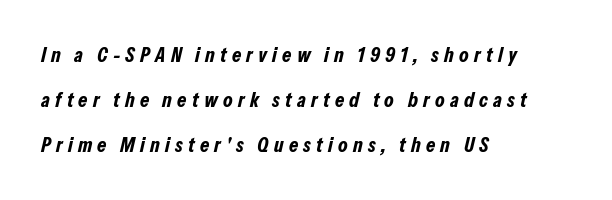
{"italic": "yes", "lean": "right", "slant_degrees": 13, "bold": "yes", "underline": "no", "align": "left", "line_spacing": "loose", "line_spacing_ratio": 2.15, "letter_spacing": "wide", "letter_spacing_em": 0.25, "glyph_px": 21}
